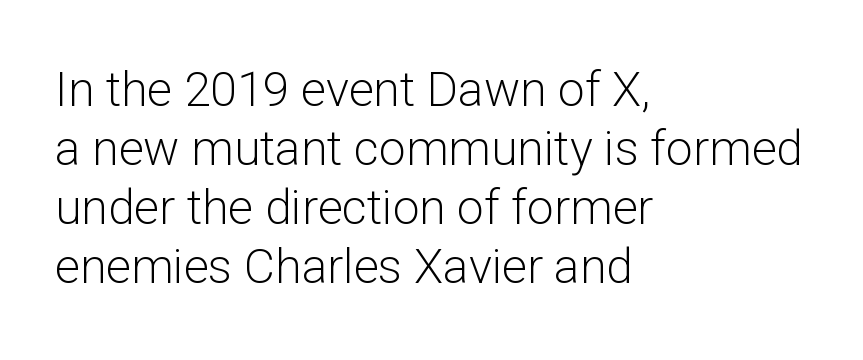
{"serif": "no", "italic": "no", "bold": "no", "weight": "light", "width": "normal", "stroke_contrast": "low", "x_height": "medium", "monospaced": "no", "underline": "no", "align": "left", "line_spacing_ratio": 1.23, "letter_spacing": "normal", "letter_spacing_em": 0.0, "glyph_px": 48}
